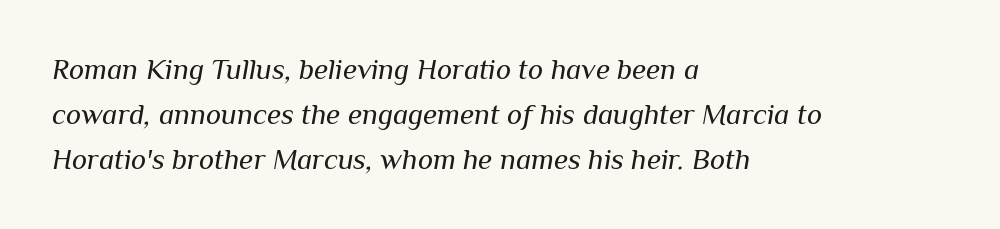
{"italic": "yes", "lean": "right", "slant_degrees": 10, "bold": "no", "weight": "regular", "width": "normal", "stroke_contrast": "medium", "x_height": "medium", "monospaced": "no", "underline": "no", "align": "left", "line_spacing": "normal", "line_spacing_ratio": 1.56, "letter_spacing": "normal", "letter_spacing_em": 0.0, "glyph_px": 29}
